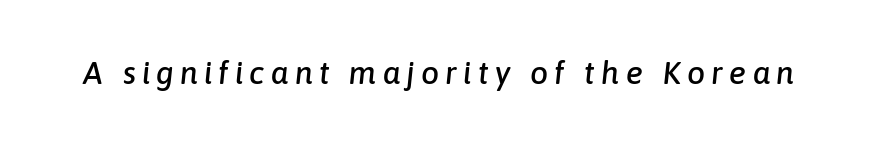
Q: Is the text italic (slanted)? A: Yes, it leans right by about 6 degrees.
Q: Is the text underlined? A: No.
Q: Width (condensed, normal, or wide)? A: Normal.
Q: Stroke contrast? A: Low.
Q: x-height? A: Medium.
Q: Monospaced? A: No.
